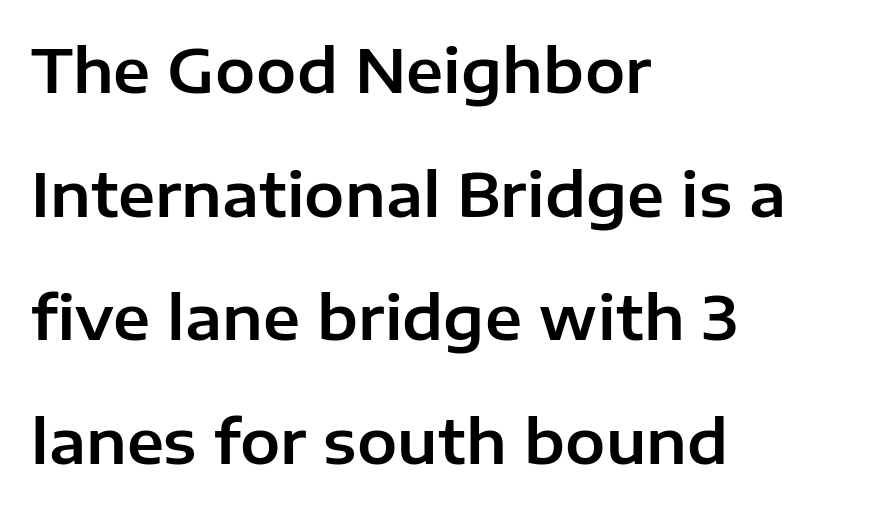
The image shows 60 px sans-serif type, upright; set left-aligned, loose line spacing (2.06x), normal letter spacing, not underlined; low stroke contrast and a medium x-height.
